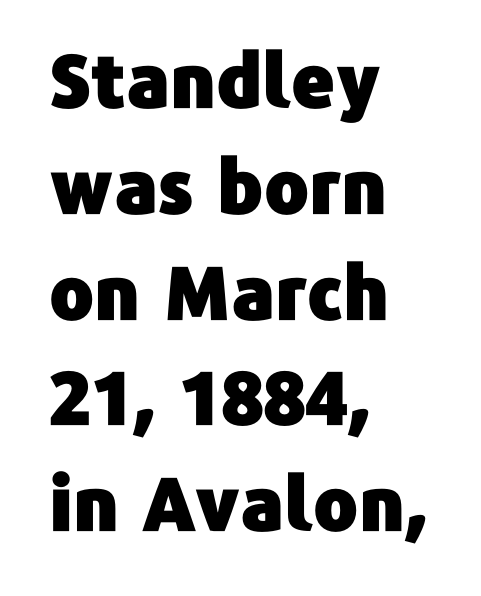
Q: Is the text italic (slanted)? A: No, it is upright.
Q: Is the typeface a serif or a sans-serif typeface? A: Sans-serif.
Q: Is the text underlined? A: No.
Q: How is the paragraph aligned? A: Left-aligned.
Q: Is the spacing between letters normal or unusually wide? A: Normal.
Q: Is the spacing between lines tight, normal or loose? A: Normal.
Q: Width (condensed, normal, or wide)? A: Normal.
Q: Stroke contrast? A: Low.
Q: x-height? A: Medium.
Q: Monospaced? A: No.
